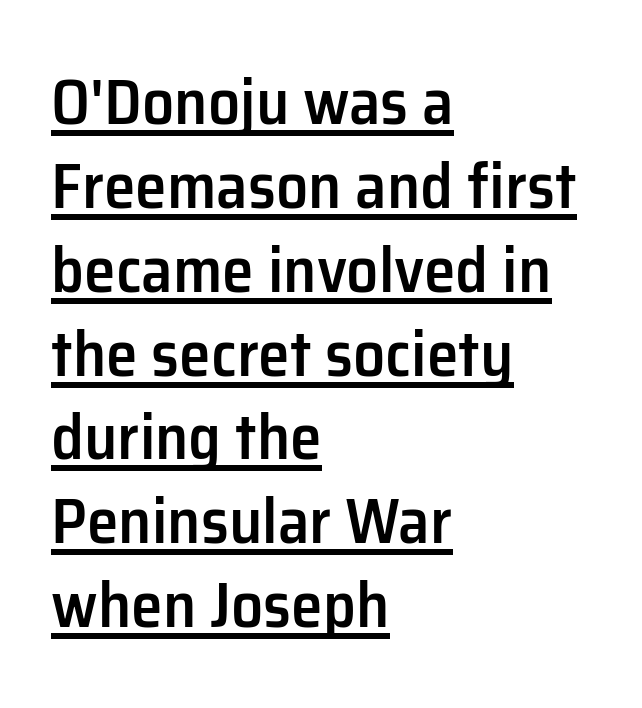
Q: Is the text bold? A: Semi-bold.
Q: Is the text italic (slanted)? A: No, it is upright.
Q: Is the typeface a serif or a sans-serif typeface? A: Sans-serif.
Q: Is the text underlined? A: Yes.
Q: How is the paragraph aligned? A: Left-aligned.
Q: Is the spacing between letters normal or unusually wide? A: Normal.
Q: Is the spacing between lines tight, normal or loose? A: Normal.
Q: Width (condensed, normal, or wide)? A: Normal.
Q: Stroke contrast? A: Low.
Q: x-height? A: Medium.
Q: Monospaced? A: No.
